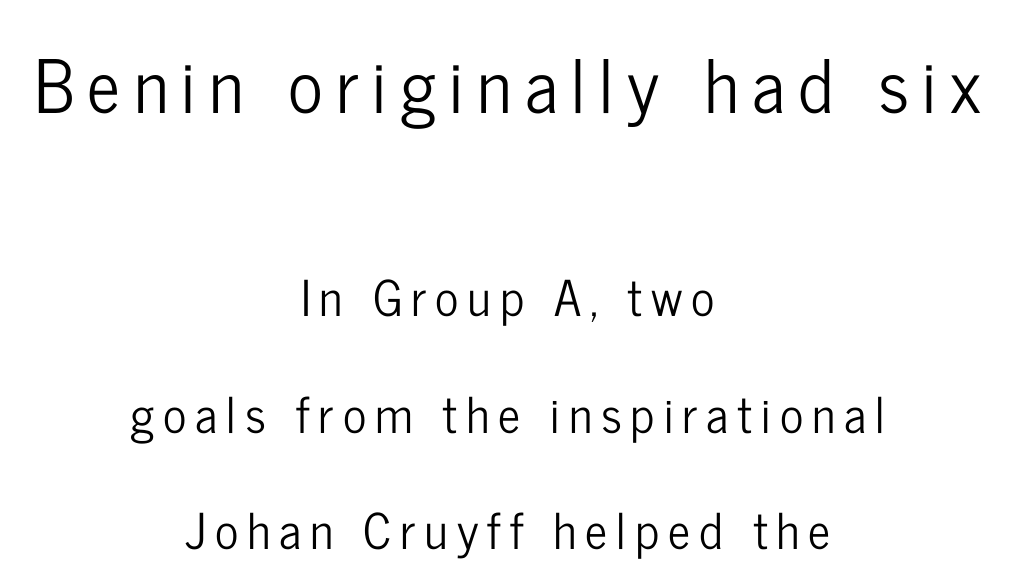
Posture: straight, roman, zero tilt. Leftover space on each line is divided equally before and after the words. You can tell from the bare stems that sans-serif type was used. The passage shown is typed in a proportional face where columns would drift. Lines of text with bare space underneath. The designer dialed line spacing up above the default.
